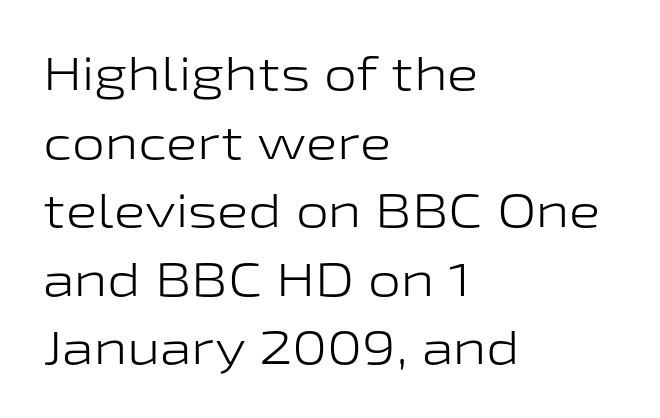
{"serif": "no", "italic": "no", "bold": "no", "weight": "light", "width": "wide", "stroke_contrast": "low", "x_height": "medium", "monospaced": "no", "underline": "no", "align": "left", "line_spacing": "normal", "line_spacing_ratio": 1.46, "letter_spacing": "normal", "letter_spacing_em": 0.0, "glyph_px": 47}
